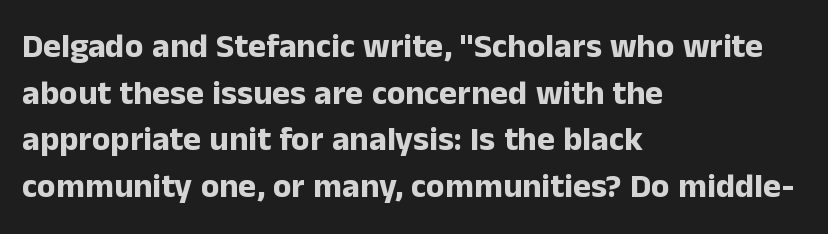
The image shows 34 px bold sans-serif type, upright; set left-aligned, normal line spacing (1.37x), normal letter spacing, not underlined; low stroke contrast and a medium x-height.
